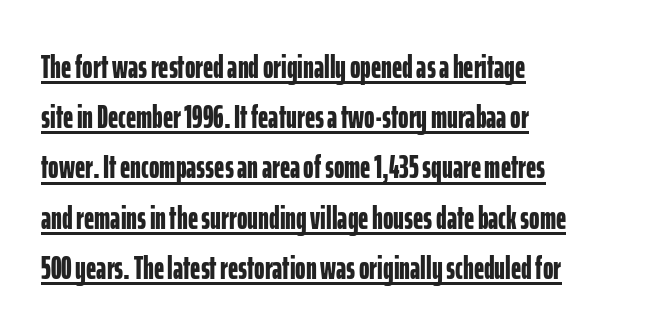
{"serif": "no", "italic": "no", "bold": "yes", "weight": "bold", "width": "condensed", "stroke_contrast": "low", "x_height": "medium", "monospaced": "no", "underline": "yes", "align": "left", "line_spacing": "normal", "line_spacing_ratio": 1.57, "letter_spacing": "normal", "letter_spacing_em": 0.0, "glyph_px": 32}
